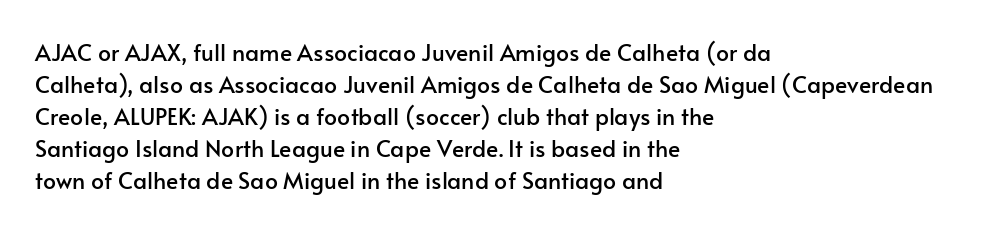
{"italic": "no", "underline": "no", "align": "left", "line_spacing": "normal", "line_spacing_ratio": 1.39, "letter_spacing": "normal", "letter_spacing_em": 0.0, "glyph_px": 23}
